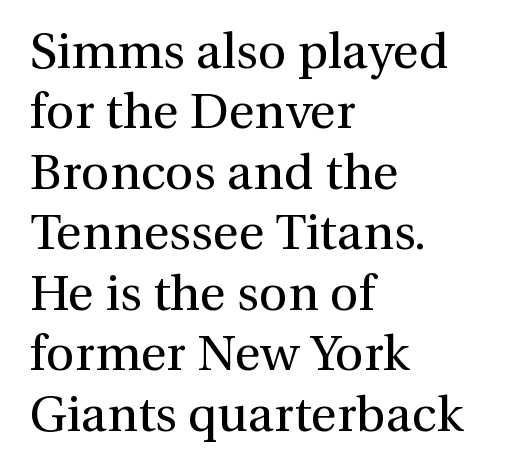
Do the letters lean? They stand straight. This rendering uses left alignment, leaving the right contour irregular. The passage shown is typed in a proportional face where columns would drift. Bold? No — there's no thickening of the strokes. Words appear dense and cohesive because spacing is normal.
